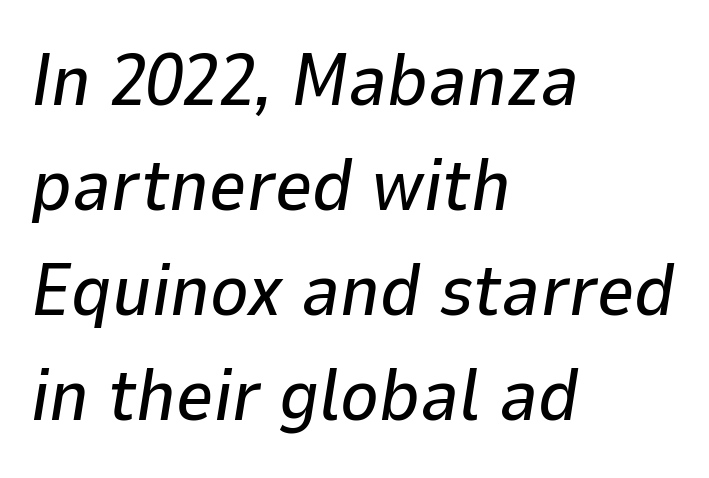
Q: Is the text italic (slanted)? A: Yes, it leans right by about 9 degrees.
Q: Is the text underlined? A: No.
Q: How is the paragraph aligned? A: Left-aligned.
Q: Is the spacing between letters normal or unusually wide? A: Normal.
Q: Is the spacing between lines tight, normal or loose? A: Normal.
Q: Width (condensed, normal, or wide)? A: Normal.
Q: Stroke contrast? A: Low.
Q: x-height? A: Medium.
Q: Monospaced? A: No.
